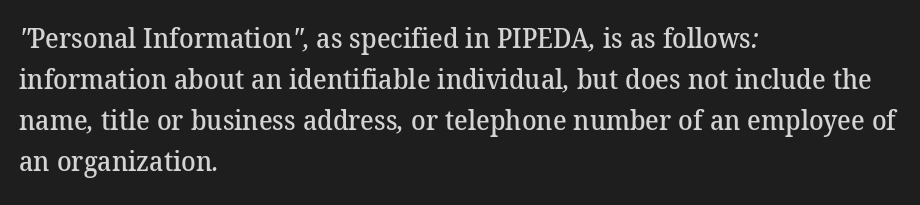
The image shows 27 px text type; set left-aligned, normal line spacing (1.52x), normal letter spacing, not underlined.
